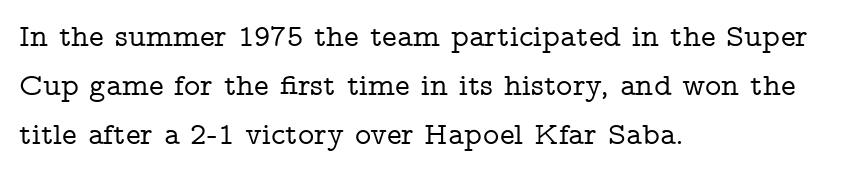
{"serif": "yes", "italic": "no", "width": "wide", "stroke_contrast": "low", "x_height": "medium", "monospaced": "no", "underline": "no", "align": "left", "line_spacing": "normal", "line_spacing_ratio": 1.58, "letter_spacing": "normal", "letter_spacing_em": 0.0, "glyph_px": 31}
